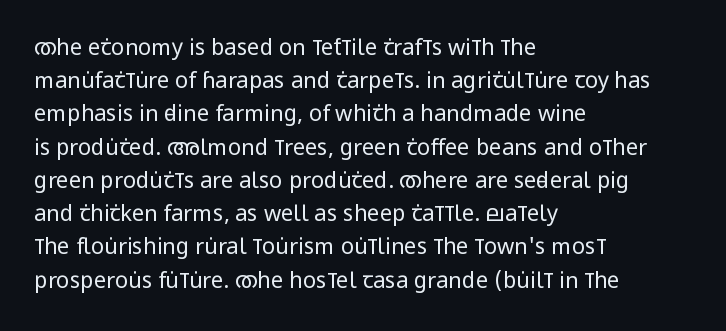
Tall strokes in this sample are plumb rather than angled. Weight: regular or lighter. Tracking value appears to be zero — textbook default spacing. The passage shown stacks its lines at a standard gap. The lines in this sample share a left origin and differ only in where they stop. Anything drawn beneath the words? Only blank space.
